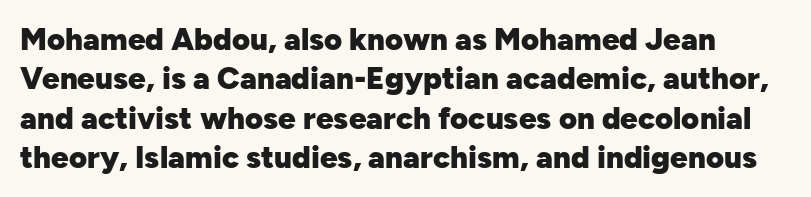
The image shows 31 px heavy sans-serif type, upright; set normal line spacing (1.27x), normal letter spacing, not underlined; low stroke contrast and a medium x-height.
